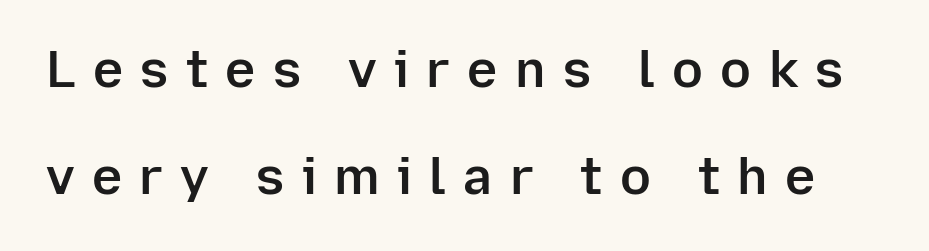
Compared with typical paragraphs, the rows here are farther apart. The type family on display is of the sans-serif kind. A typesetter would mark this as roman, not italic. Semibold letterforms, between regular and bold. The face used here is proportionally spaced, like ordinary book or web type. Plain, unruled lines of type.
